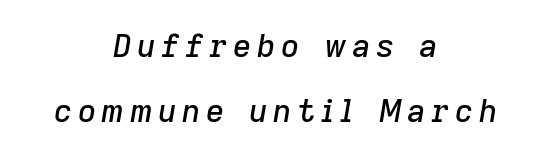
Q: Is the text italic (slanted)? A: Yes, it leans right by about 9 degrees.
Q: Is the text underlined? A: No.
Q: How is the paragraph aligned? A: Centered.
Q: Is the spacing between lines tight, normal or loose? A: Loose.
Q: Width (condensed, normal, or wide)? A: Normal.
Q: Stroke contrast? A: Low.
Q: x-height? A: Medium.
Q: Monospaced? A: No.
